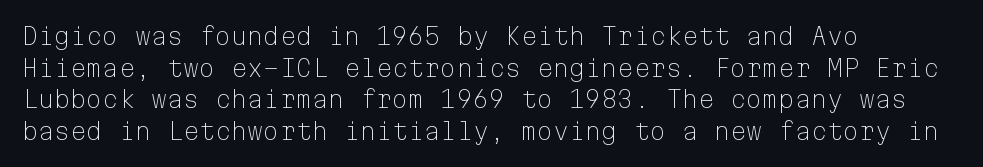
{"italic": "no", "bold": "no", "underline": "no", "align": "left", "line_spacing": "normal", "line_spacing_ratio": 1.37, "letter_spacing": "normal", "letter_spacing_em": 0.0, "glyph_px": 23}
